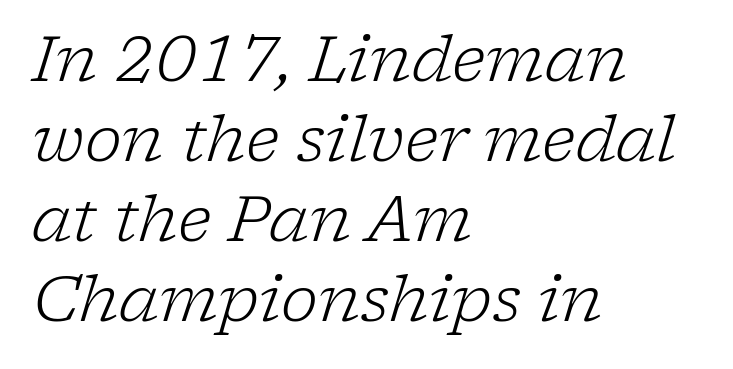
Q: Is the text bold? A: No.
Q: Is the text italic (slanted)? A: Yes, it leans right by about 17 degrees.
Q: Is the typeface a serif or a sans-serif typeface? A: Serif.
Q: Is the text underlined? A: No.
Q: How is the paragraph aligned? A: Left-aligned.
Q: Is the spacing between letters normal or unusually wide? A: Normal.
Q: Is the spacing between lines tight, normal or loose? A: Normal.
Q: Width (condensed, normal, or wide)? A: Normal.
Q: Stroke contrast? A: Low.
Q: x-height? A: Medium.
Q: Monospaced? A: No.
